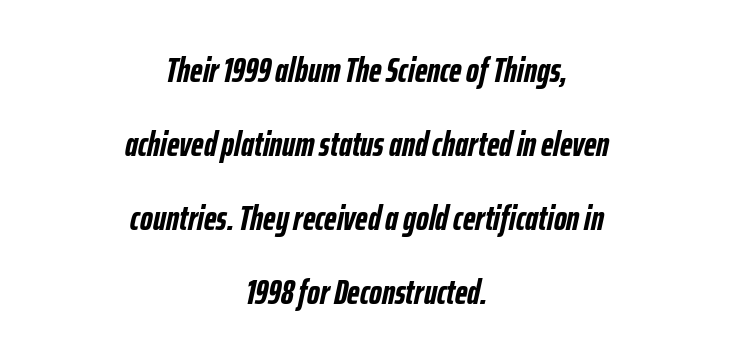
The image shows 35 px semibold, condensed type, italic (leaning right); set centered, loose line spacing (2.11x), normal letter spacing, not underlined; low stroke contrast and a medium x-height.
